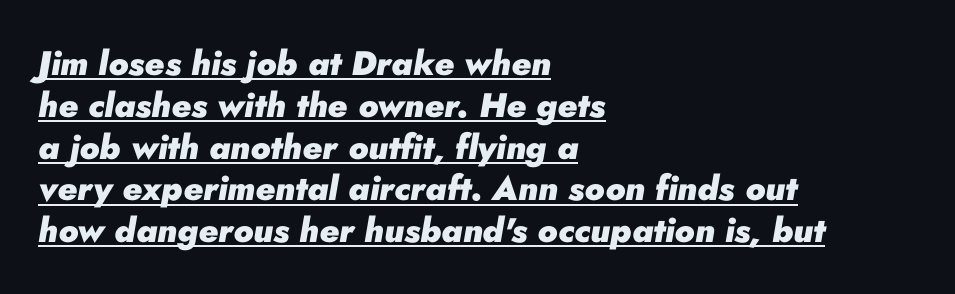
{"italic": "yes", "lean": "right", "slant_degrees": 10, "bold": "yes", "weight": "heavy", "width": "normal", "stroke_contrast": "low", "x_height": "small", "monospaced": "no", "underline": "yes", "align": "left", "line_spacing_ratio": 1.23, "letter_spacing": "normal", "letter_spacing_em": 0.0, "glyph_px": 34}
